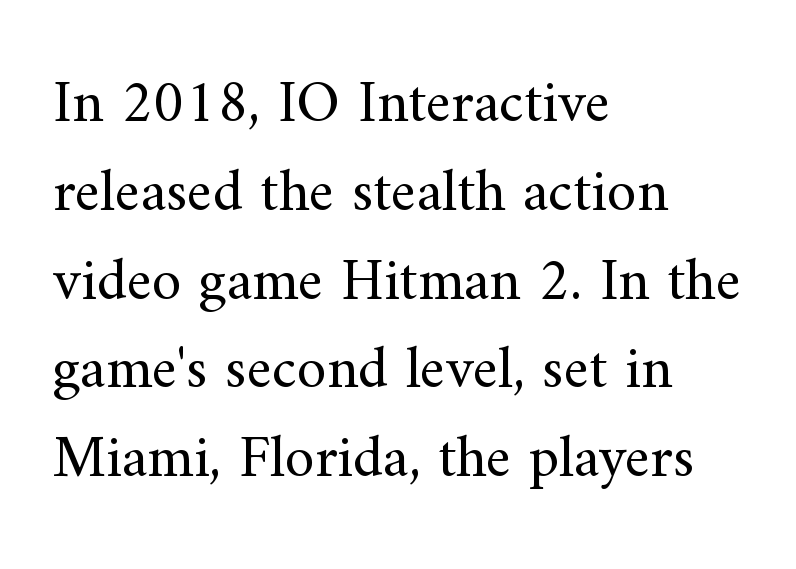
Compared with a typical body face, this is equally light or lighter still. Lines of text with bare space underneath. Does the copy run flush right? No — it runs flush left. Proportional: the letters do not fall into vertical columns. You can tell from the footed stems that serif type was used. These lines were composed using upright roman letters.
